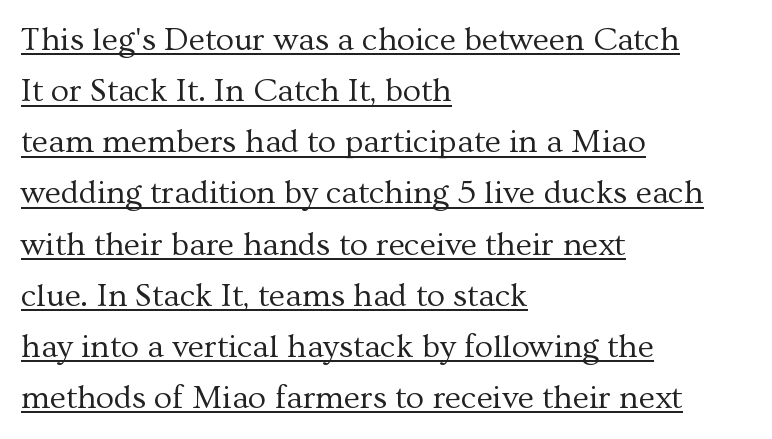
Q: Is the text bold? A: No.
Q: Is the text italic (slanted)? A: No, it is upright.
Q: Is the typeface a serif or a sans-serif typeface? A: Serif.
Q: Is the text underlined? A: Yes.
Q: How is the paragraph aligned? A: Left-aligned.
Q: Is the spacing between letters normal or unusually wide? A: Normal.
Q: Is the spacing between lines tight, normal or loose? A: Normal.
Q: Width (condensed, normal, or wide)? A: Normal.
Q: Stroke contrast? A: Medium.
Q: x-height? A: Medium.
Q: Monospaced? A: No.
